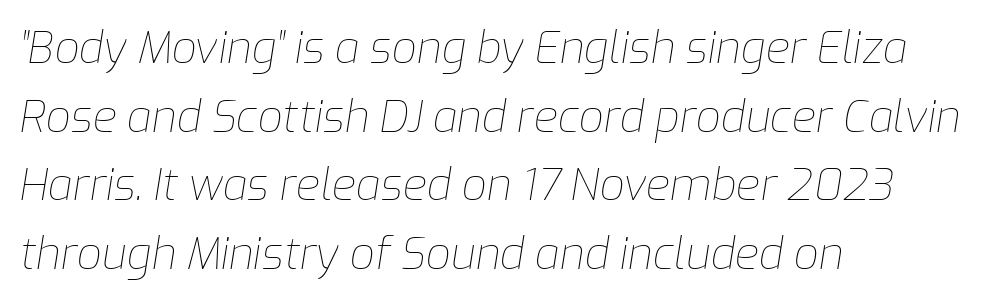
The image shows 44 px thin type, italic (leaning right); set left-aligned, normal line spacing (1.56x), normal letter spacing, not underlined; low stroke contrast and a medium x-height.
